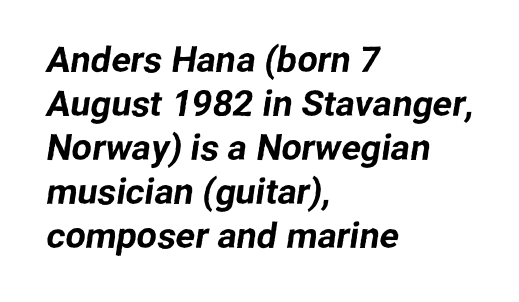
Casual observation: everything's shoved over to the left. Each word holds together tightly as a unit, with standard inter-letter gaps. I'd call this a sans setting — the letters go barefoot. Here the designer chose a conventional face with non-uniform glyph widths.
